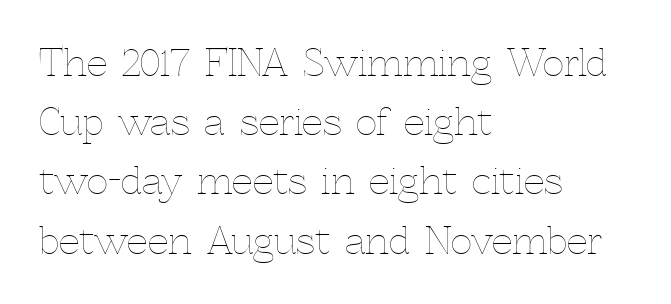
Anything drawn beneath the words? Only blank space. These lines are rendered in a variable-pitch font. Heft: none added — not bold. The block of text has a typical density, with ordinary space between rows. Letter spacing: default.
